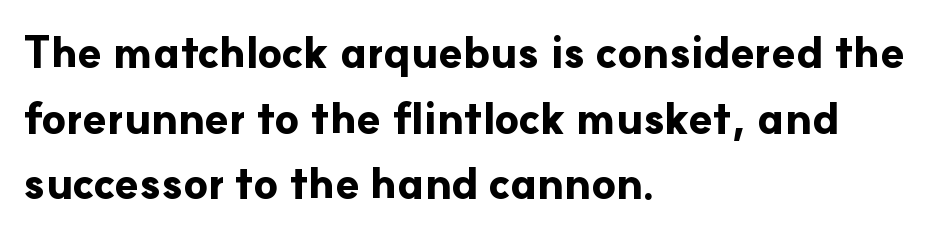
Q: Is the text bold? A: Yes.
Q: Is the text italic (slanted)? A: No, it is upright.
Q: Is the typeface a serif or a sans-serif typeface? A: Sans-serif.
Q: Is the text underlined? A: No.
Q: How is the paragraph aligned? A: Left-aligned.
Q: Is the spacing between letters normal or unusually wide? A: Normal.
Q: Is the spacing between lines tight, normal or loose? A: Normal.
Q: Width (condensed, normal, or wide)? A: Normal.
Q: Stroke contrast? A: Low.
Q: x-height? A: Small.
Q: Monospaced? A: No.
